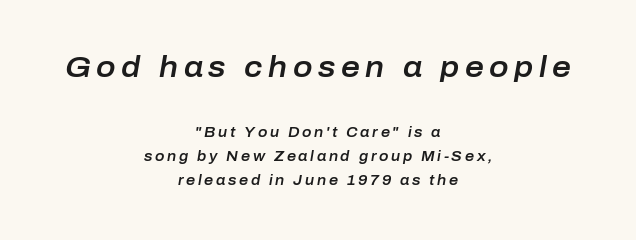
The image shows 29 px text type, italic (leaning right); set centered, line spacing 1.72x, not underlined; the first (top) block is 2.07x larger; low stroke contrast and a medium x-height.
